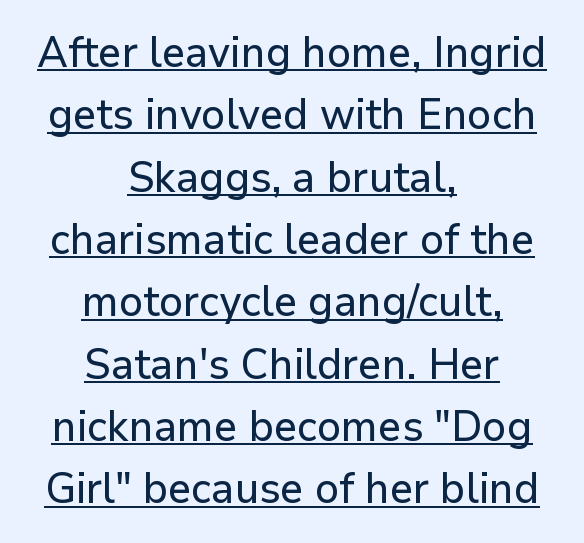
The image shows 43 px sans-serif type, upright; set centered, normal line spacing (1.45x), normal letter spacing, underlined; low stroke contrast and a medium x-height.
